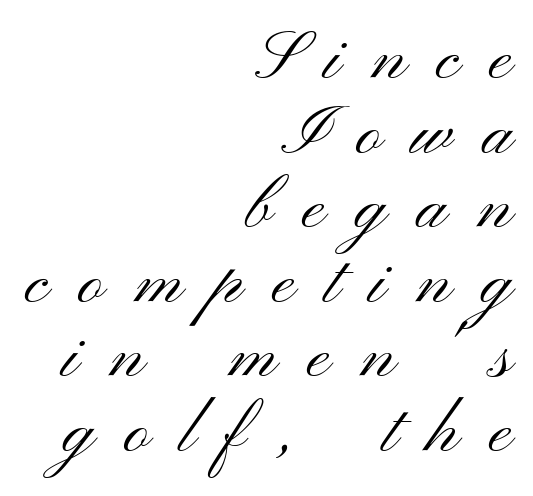
The image shows 69 px light, wide sans-serif type; set right-aligned, tight line spacing (1.08x), unusually wide letter spacing (+0.44 em), not underlined; medium stroke contrast and a small x-height.
